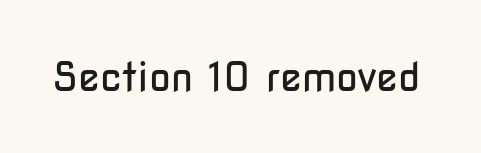
Q: Is the text bold? A: No.
Q: Is the text italic (slanted)? A: No, it is upright.
Q: Is the typeface a serif or a sans-serif typeface? A: Sans-serif.
Q: Is the text underlined? A: No.
Q: Is the spacing between letters normal or unusually wide? A: Normal.
Q: Width (condensed, normal, or wide)? A: Condensed.
Q: Stroke contrast? A: Low.
Q: x-height? A: Medium.
Q: Monospaced? A: No.
